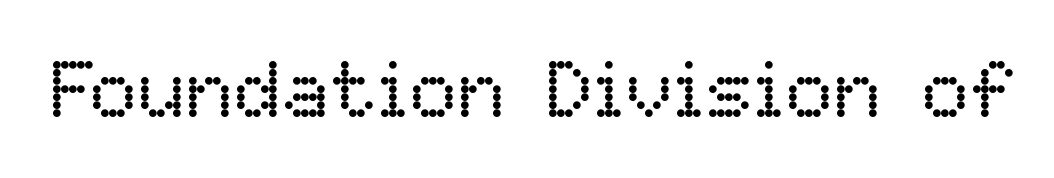
The gap between lines stays unmarked. Think of a printed novel: that variable character pitch is what you see here. No extra tracking has been applied to these lines. Letters have the restrained weight of plain body copy at most.
